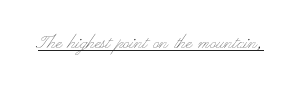
{"bold": "no", "underline": "yes", "letter_spacing": "normal", "letter_spacing_em": 0.0, "glyph_px": 22}
